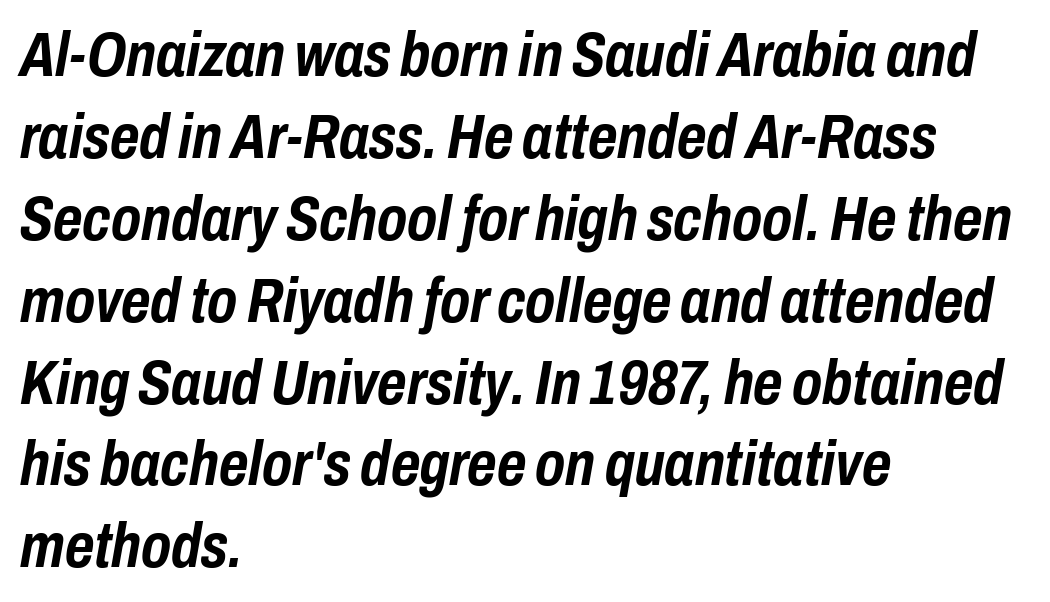
The image shows 63 px semibold, condensed type, italic (leaning right); set left-aligned, normal line spacing (1.3x), normal letter spacing, not underlined; low stroke contrast and a medium x-height.
